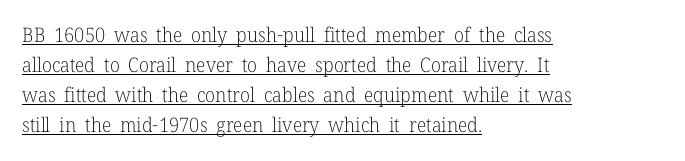
{"italic": "no", "bold": "no", "underline": "yes", "align": "left", "line_spacing": "normal", "line_spacing_ratio": 1.5, "letter_spacing": "normal", "letter_spacing_em": 0.0, "glyph_px": 20}
